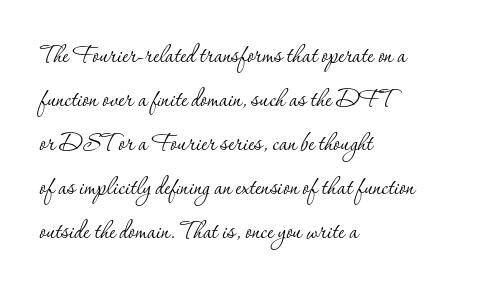
Q: Is the text bold? A: No.
Q: Is the text italic (slanted)? A: Yes.
Q: Is the typeface a serif or a sans-serif typeface? A: Serif.
Q: Is the text underlined? A: No.
Q: How is the paragraph aligned? A: Left-aligned.
Q: Is the spacing between letters normal or unusually wide? A: Normal.
Q: Is the spacing between lines tight, normal or loose? A: Normal.
Q: Width (condensed, normal, or wide)? A: Normal.
Q: Stroke contrast? A: Low.
Q: x-height? A: Small.
Q: Monospaced? A: No.
